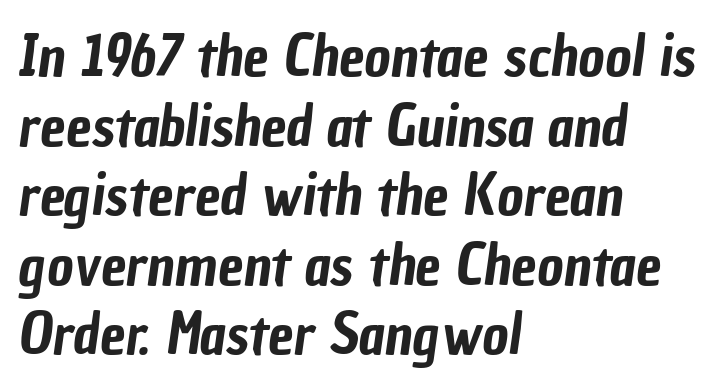
Q: Is the typeface a serif or a sans-serif typeface? A: Sans-serif.
Q: Is the text underlined? A: No.
Q: How is the paragraph aligned? A: Left-aligned.
Q: Is the spacing between letters normal or unusually wide? A: Normal.
Q: Width (condensed, normal, or wide)? A: Condensed.
Q: Stroke contrast? A: Low.
Q: x-height? A: Medium.
Q: Monospaced? A: No.
